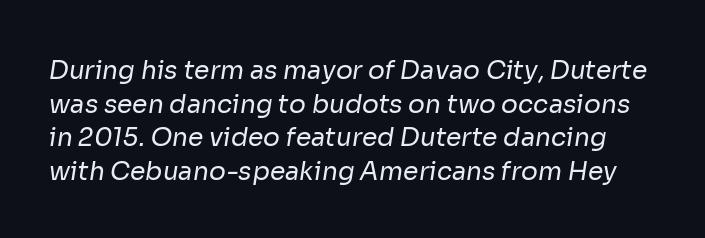
The rendering uses a moderate line-height, typical for paragraphs. Is the stroke heavy? The answer is a plain regular-or-lighter. Lines of text with bare space underneath. Default kerning and tracking; the words read as compact shapes.
